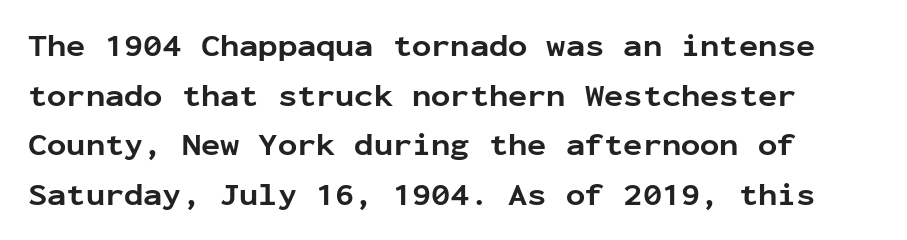
Each letter's strokes conclude bluntly, with no projecting serifs. In terms of weight, the rendering is a true, heavy bold. Compared with typical paragraphs, the rows here are spaced about the same. Posture: upright roman. The words here are not underlined.
